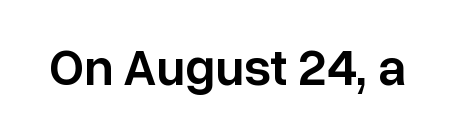
The image shows 52 px semibold sans-serif type, upright; set normal letter spacing, not underlined; low stroke contrast and a medium x-height.
